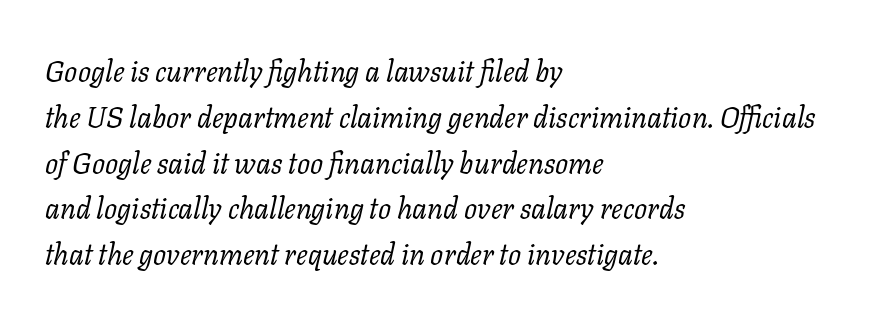
{"serif": "yes", "italic": "yes", "lean": "right", "slant_degrees": 11, "bold": "no", "weight": "regular", "width": "normal", "stroke_contrast": "low", "x_height": "medium", "monospaced": "no", "underline": "no", "align": "left", "line_spacing": "normal", "line_spacing_ratio": 1.58, "letter_spacing": "normal", "letter_spacing_em": 0.0, "glyph_px": 29}
